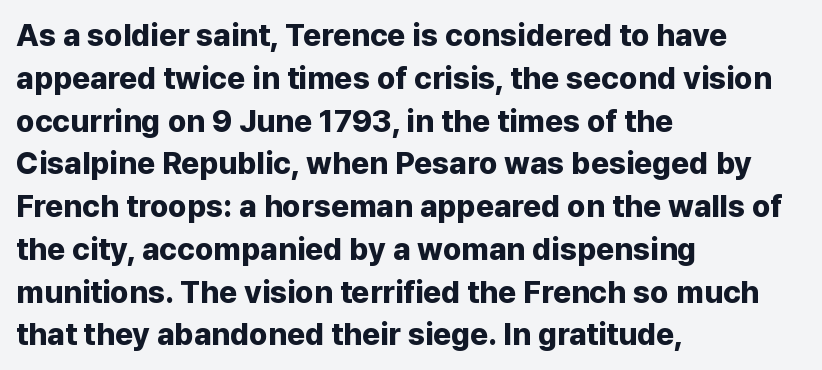
Here the designer chose a conventional face with non-uniform glyph widths. Normally led — the rows are evenly, conventionally spaced. These lines stack with their left ends in a neat column. The letters stand straight up with perfectly vertical stems. This sample uses plain, unmodified letter spacing. The glyphs are unaccompanied by any horizontal stroke below them.
